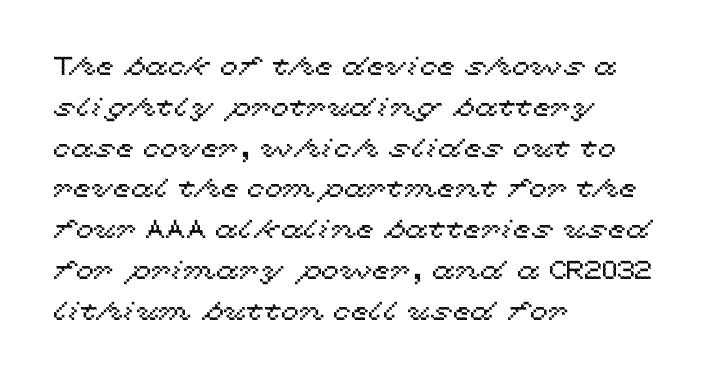
The image shows 26 px text type; set left-aligned, normal line spacing (1.57x), normal letter spacing, not underlined.
